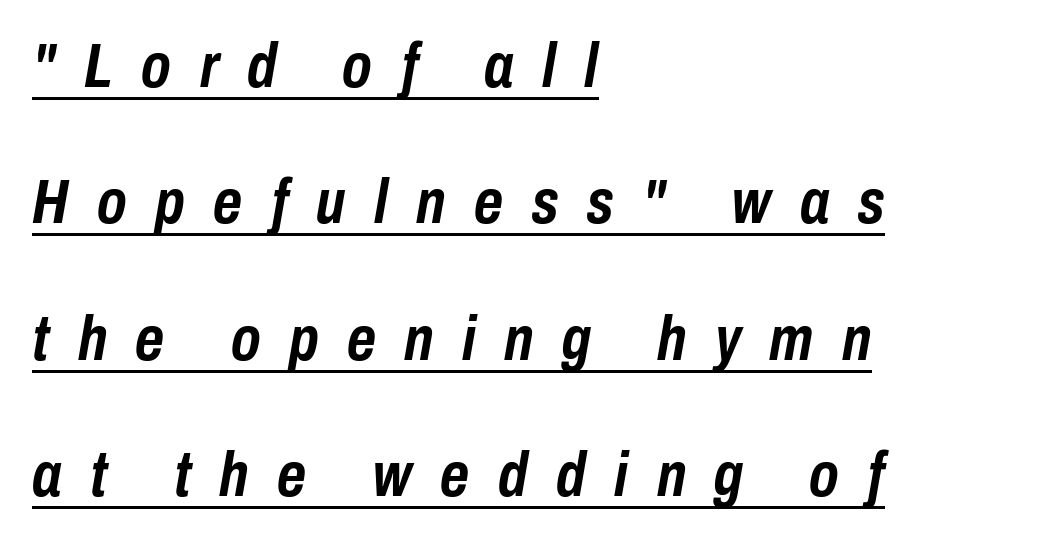
Caption: lettering with a line underneath. In terms of leading, this rendering errs on the spacious side. The lettering tilts uniformly, giving the passage an italic look. Students, this is bold: see how much ink each stroke carries.
